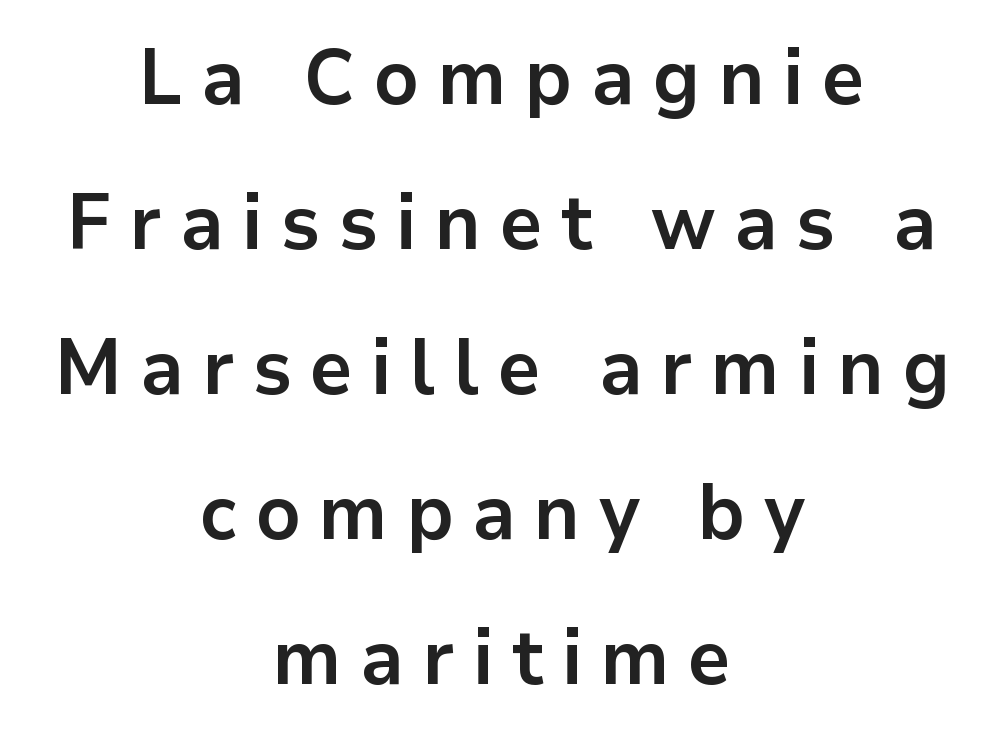
Q: Is the text bold? A: Yes.
Q: Is the text italic (slanted)? A: No, it is upright.
Q: Is the typeface a serif or a sans-serif typeface? A: Sans-serif.
Q: Is the text underlined? A: No.
Q: How is the paragraph aligned? A: Centered.
Q: Is the spacing between letters normal or unusually wide? A: Unusually wide.
Q: Width (condensed, normal, or wide)? A: Normal.
Q: Stroke contrast? A: Low.
Q: x-height? A: Medium.
Q: Monospaced? A: No.
